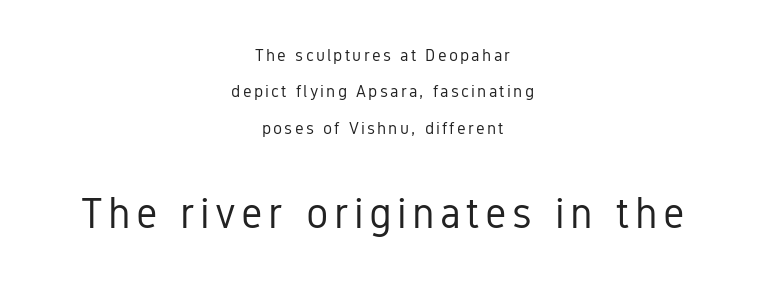
Q: Is the text bold? A: No.
Q: Is the text italic (slanted)? A: No, it is upright.
Q: Is the typeface a serif or a sans-serif typeface? A: Sans-serif.
Q: Is the text underlined? A: No.
Q: How is the paragraph aligned? A: Centered.
Q: Is the spacing between lines tight, normal or loose? A: Loose.
Q: Which block of text is set in a larger size, the first (top) or the second (bottom)? A: The second (bottom) one.
Q: Width (condensed, normal, or wide)? A: Condensed.
Q: Stroke contrast? A: Low.
Q: x-height? A: Medium.
Q: Monospaced? A: No.
